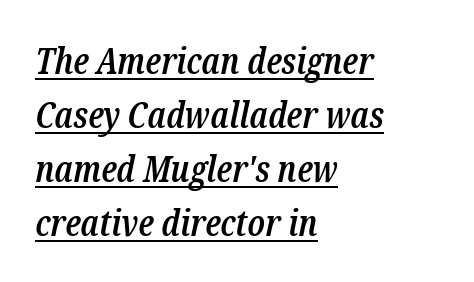
The image shows 36 px semibold, condensed serif type, italic (leaning right); set left-aligned, normal line spacing (1.5x), normal letter spacing, underlined; low stroke contrast and a medium x-height.
